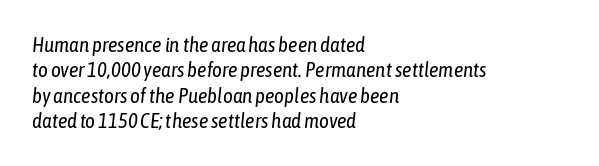
{"italic": "yes", "lean": "right", "slant_degrees": 6, "bold": "no", "underline": "no", "align": "left", "line_spacing_ratio": 1.21, "letter_spacing": "normal", "letter_spacing_em": 0.0, "glyph_px": 21}
